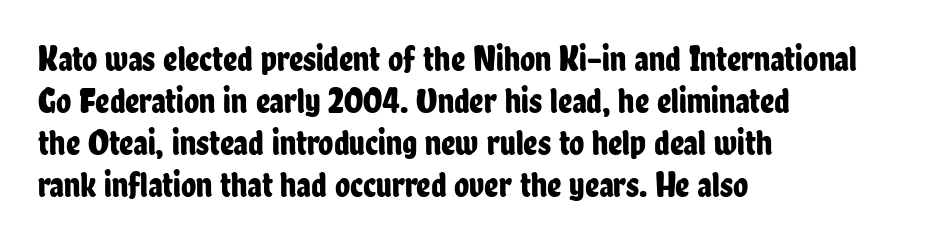
{"serif": "no", "italic": "no", "width": "condensed", "stroke_contrast": "low", "x_height": "medium", "monospaced": "no", "underline": "no", "align": "left", "line_spacing_ratio": 1.2, "letter_spacing": "normal", "letter_spacing_em": 0.0, "glyph_px": 35}
